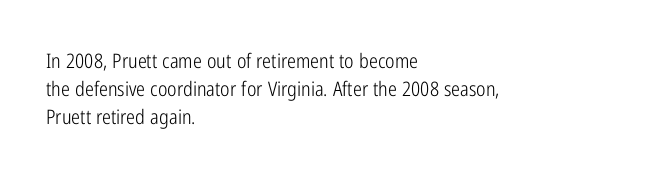
The image shows 20 px text type, upright; set left-aligned, normal line spacing (1.39x), normal letter spacing, not underlined.
